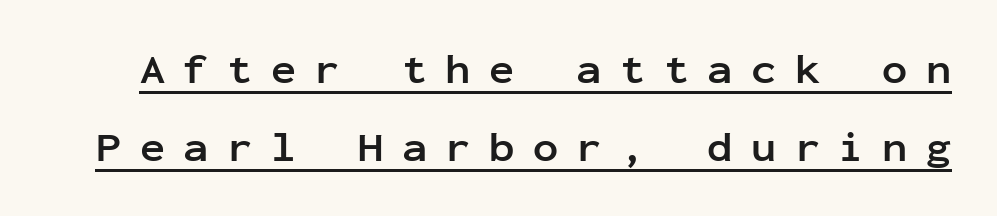
The image shows 42 px semibold sans-serif type, upright, monospaced; set line spacing 1.86x, unusually wide letter spacing (+0.44 em), underlined; low stroke contrast and a medium x-height.
